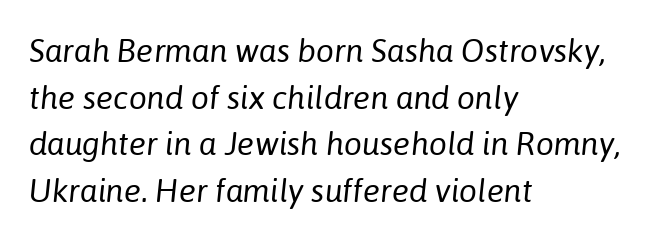
These lines stack with their left ends in a neat column. Proportional: the letters do not fall into vertical columns. Each stroke keeps to a modest, everyday thickness or less. The passage shown is not underscored anywhere. Look at the tracking — it's just the regular setting, nothing added. One glance says typical: line gaps are just what's usual.
